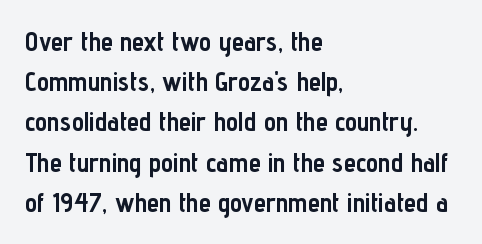
The image shows 27 px bold type, upright; set left-aligned, normal line spacing (1.49x), normal letter spacing, not underlined.
